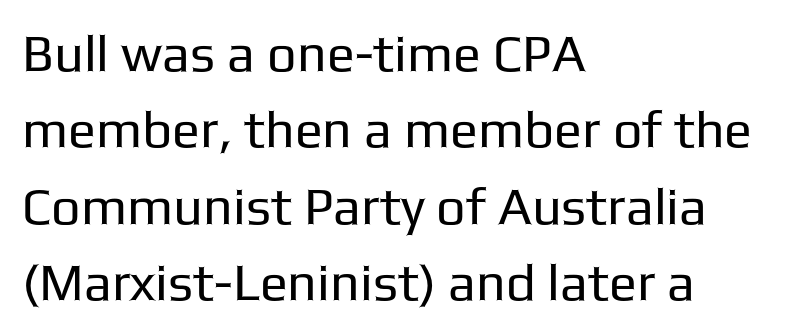
Q: Is the text bold? A: No.
Q: Is the text italic (slanted)? A: No, it is upright.
Q: Is the typeface a serif or a sans-serif typeface? A: Sans-serif.
Q: Is the text underlined? A: No.
Q: How is the paragraph aligned? A: Left-aligned.
Q: Is the spacing between letters normal or unusually wide? A: Normal.
Q: Is the spacing between lines tight, normal or loose? A: Normal.
Q: Width (condensed, normal, or wide)? A: Normal.
Q: Stroke contrast? A: Low.
Q: x-height? A: Medium.
Q: Monospaced? A: No.
